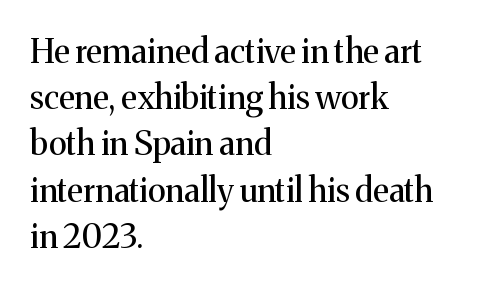
Q: Is the text bold? A: No.
Q: Is the text italic (slanted)? A: No, it is upright.
Q: Is the typeface a serif or a sans-serif typeface? A: Serif.
Q: Is the text underlined? A: No.
Q: How is the paragraph aligned? A: Left-aligned.
Q: Is the spacing between letters normal or unusually wide? A: Normal.
Q: Is the spacing between lines tight, normal or loose? A: Normal.
Q: Width (condensed, normal, or wide)? A: Normal.
Q: Stroke contrast? A: Medium.
Q: x-height? A: Medium.
Q: Monospaced? A: No.
